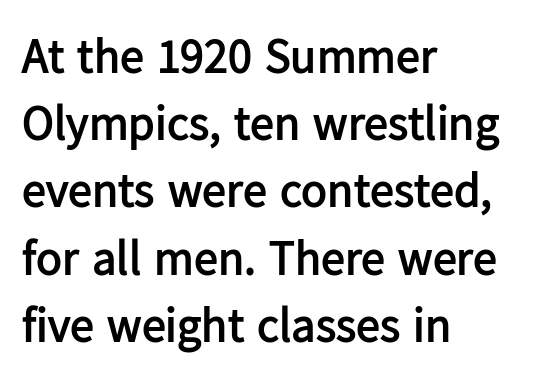
You can tell from the bare stems that sans-serif type was used. A classic flush-left, rag-right setting is used for this passage. Strokes here are thick enough to call this a true bold. Characters follow at the spacing the type designer built in. Students, observe: this is what conventionally led text looks like. The specimen omits any rule beneath the text block's lines.
